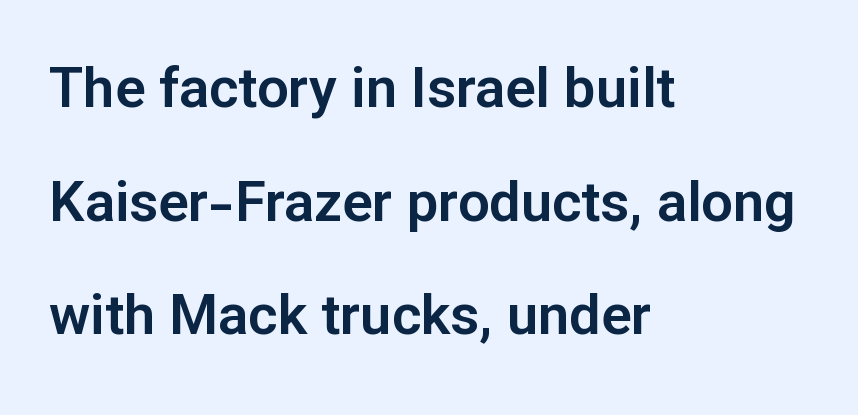
Unmarked baselines from the first word to the last. Where is the straight margin? On the left. The lettering holds an erect, upright posture throughout. Honestly, the letter spacing is just normal — you wouldn't notice it. A sans-serif font was chosen for this passage. Vertical spacing — loose.
